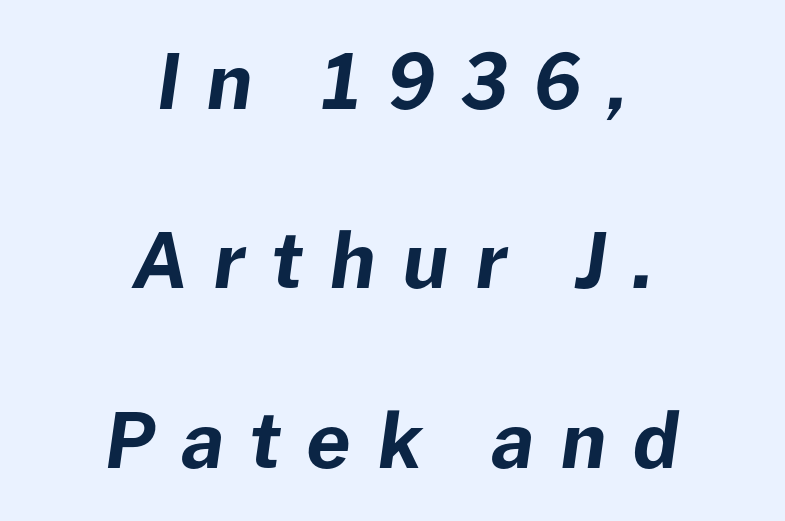
The lettering tilts uniformly, giving the passage an italic look. What's the leading like? Stretched, with rows far apart. One-word summary of the alignment: center. The letters are spread apart with noticeably loose tracking. The rendering uses a bold face; every stroke is thick and dark. Note the varied advance widths — an 'i' is clearly narrower than an 'm'.
